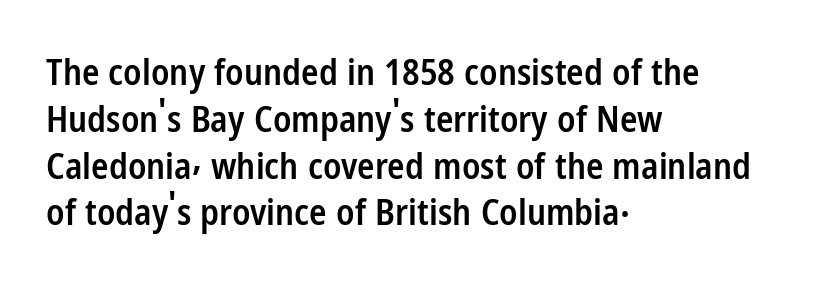
The image shows 36 px semibold, condensed sans-serif type, upright; set left-aligned, normal line spacing (1.3x), normal letter spacing, not underlined; low stroke contrast and a medium x-height.
